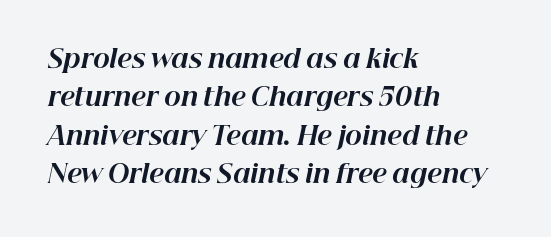
Q: Is the text bold? A: Yes.
Q: Is the text italic (slanted)? A: Yes, it leans right by about 12 degrees.
Q: Is the text underlined? A: No.
Q: How is the paragraph aligned? A: Left-aligned.
Q: Is the spacing between letters normal or unusually wide? A: Normal.
Q: Is the spacing between lines tight, normal or loose? A: Normal.
